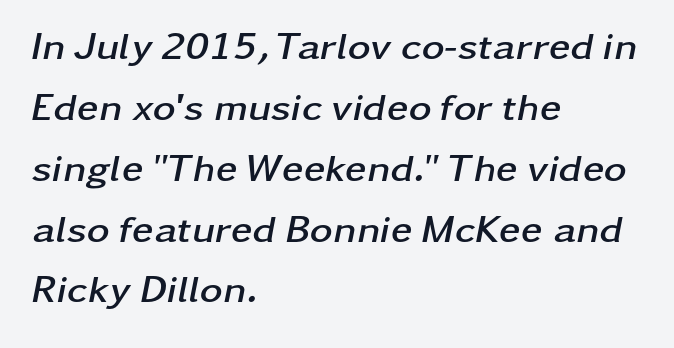
A clean baseline with only descenders dipping below it. The rendering anchors every line to the left-hand side. These lines are rendered in a variable-pitch font. There's an unmistakable incline to the writing here. Normally led — the rows are evenly, conventionally spaced. Words appear dense and cohesive because spacing is normal.
